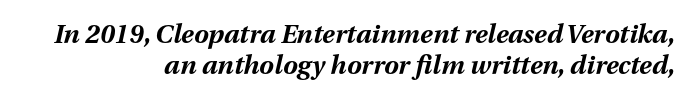
Q: Is the text bold? A: Yes.
Q: Is the text italic (slanted)? A: Yes, it leans right by about 13 degrees.
Q: Is the text underlined? A: No.
Q: How is the paragraph aligned? A: Right-aligned.
Q: Is the spacing between letters normal or unusually wide? A: Normal.
